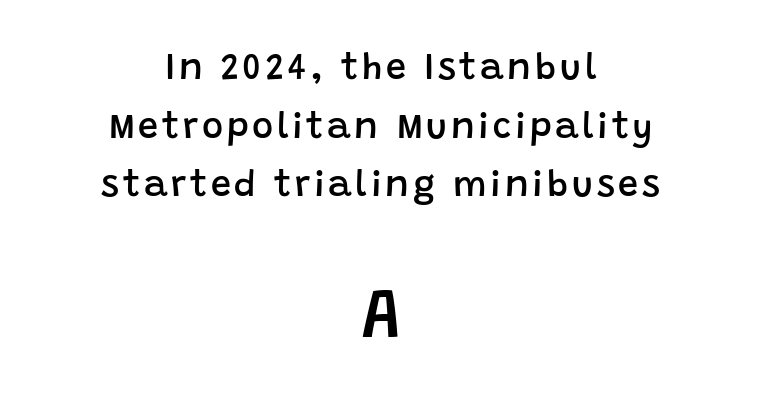
Q: Is the text bold? A: Semi-bold.
Q: Is the text italic (slanted)? A: No, it is upright.
Q: Is the typeface a serif or a sans-serif typeface? A: Sans-serif.
Q: Is the text underlined? A: No.
Q: How is the paragraph aligned? A: Centered.
Q: Is the spacing between lines tight, normal or loose? A: Normal.
Q: Which block of text is set in a larger size, the first (top) or the second (bottom)? A: The second (bottom) one.
Q: Width (condensed, normal, or wide)? A: Normal.
Q: Stroke contrast? A: Low.
Q: x-height? A: Large.
Q: Monospaced? A: No.
